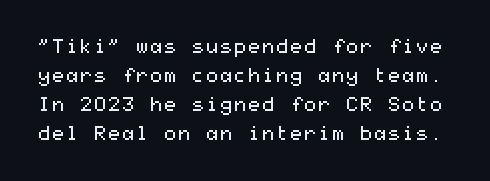
The image shows 20 px text type, upright; set normal line spacing (1.45x), normal letter spacing, not underlined.
